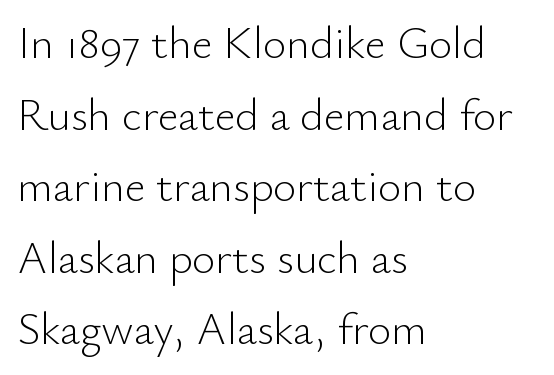
Tracking value appears to be zero — textbook default spacing. Italic? Not at all — the glyphs are vertical. Each letter's strokes conclude bluntly, with no projecting serifs. A light-to-regular cut is what we see here.
